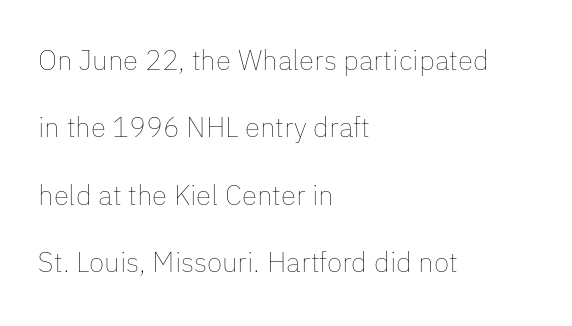
The image shows 28 px thin type, upright; set left-aligned, loose line spacing (2.41x), normal letter spacing, not underlined; low stroke contrast and a medium x-height.
